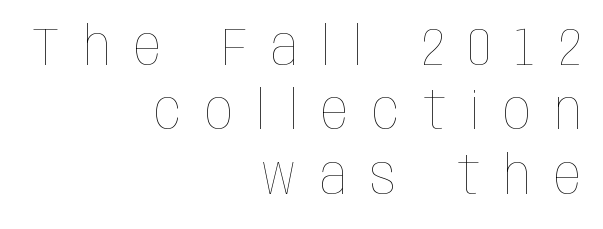
{"italic": "no", "bold": "no", "weight": "thin", "width": "condensed", "stroke_contrast": "low", "x_height": "large", "monospaced": "no", "underline": "no", "align": "right", "line_spacing_ratio": 1.19, "letter_spacing": "wide", "letter_spacing_em": 0.44, "glyph_px": 54}
